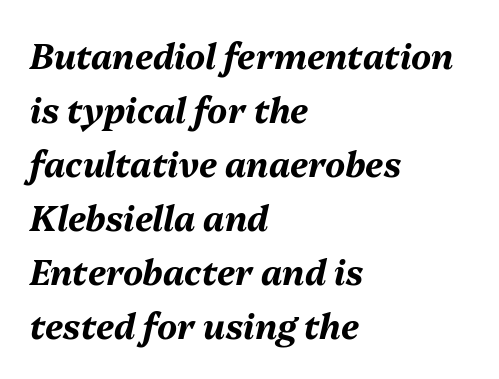
{"italic": "yes", "lean": "right", "slant_degrees": 13, "bold": "yes", "weight": "bold", "width": "normal", "stroke_contrast": "medium", "x_height": "medium", "monospaced": "no", "underline": "no", "align": "left", "line_spacing": "normal", "line_spacing_ratio": 1.59, "letter_spacing": "normal", "letter_spacing_em": 0.0, "glyph_px": 34}
